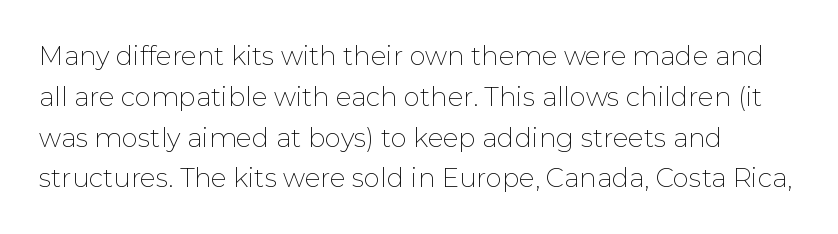
Q: Is the text bold? A: No.
Q: Is the text italic (slanted)? A: No, it is upright.
Q: Is the text underlined? A: No.
Q: How is the paragraph aligned? A: Left-aligned.
Q: Is the spacing between letters normal or unusually wide? A: Normal.
Q: Is the spacing between lines tight, normal or loose? A: Normal.
